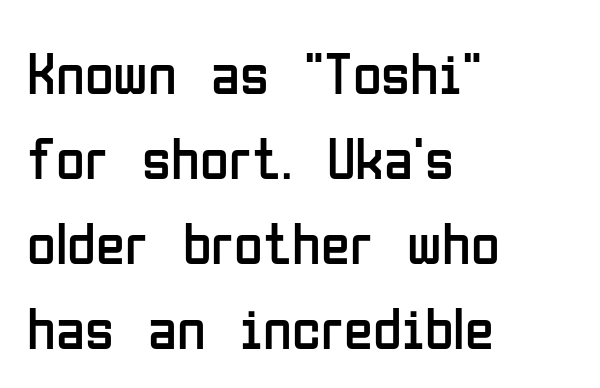
The face used here is proportionally spaced, like ordinary book or web type. Each row of text sits above clean, open space. Does the lettering tilt? It doesn't — this is upright. The passage shown stacks its lines at a standard gap. The rag falls on the right side of this text block. No chunkiness to these letters — they're not bold.
